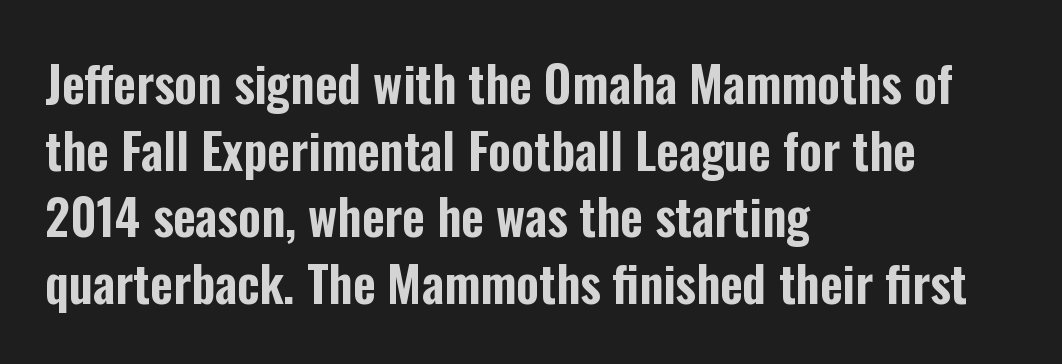
The image shows 49 px condensed sans-serif type, upright; set left-aligned, normal line spacing (1.36x), normal letter spacing, not underlined; low stroke contrast and a medium x-height.
